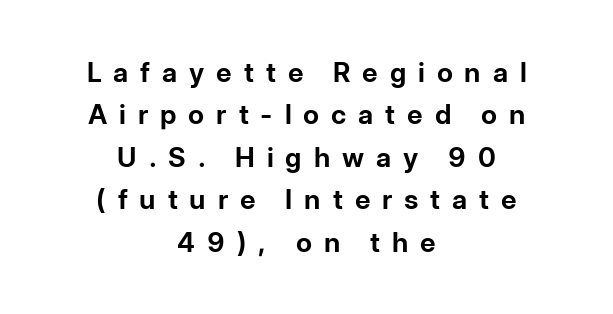
Q: Is the text bold? A: Yes.
Q: Is the text italic (slanted)? A: No, it is upright.
Q: Is the text underlined? A: No.
Q: How is the paragraph aligned? A: Centered.
Q: Is the spacing between letters normal or unusually wide? A: Unusually wide.
Q: Is the spacing between lines tight, normal or loose? A: Normal.
